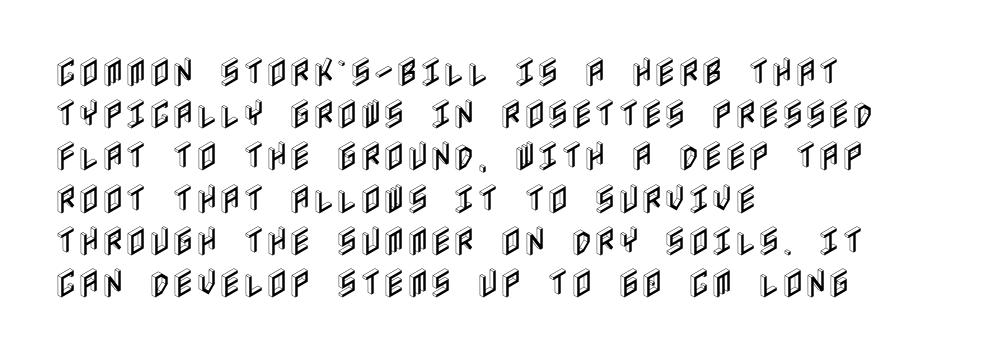
Q: Is the text italic (slanted)? A: No, it is upright.
Q: Is the text underlined? A: No.
Q: How is the paragraph aligned? A: Left-aligned.
Q: Is the spacing between letters normal or unusually wide? A: Normal.
Q: Is the spacing between lines tight, normal or loose? A: Normal.
Q: Width (condensed, normal, or wide)? A: Condensed.
Q: x-height? A: Large.
